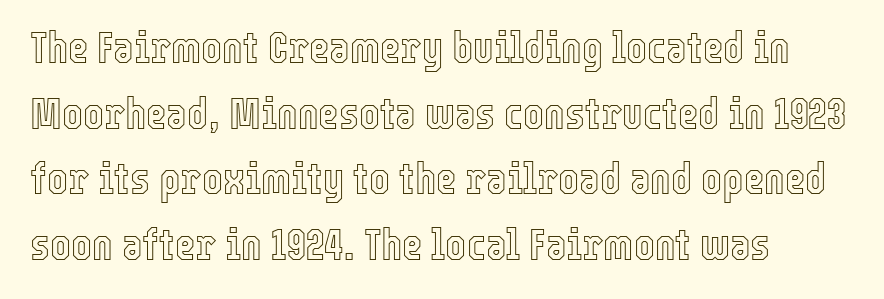
Notice how the stems are strictly vertical — no italics here. The passage shown stacks its lines at a standard gap. Notice how the passage keeps a crisp vertical edge on the left only. No word sits above an underline.
